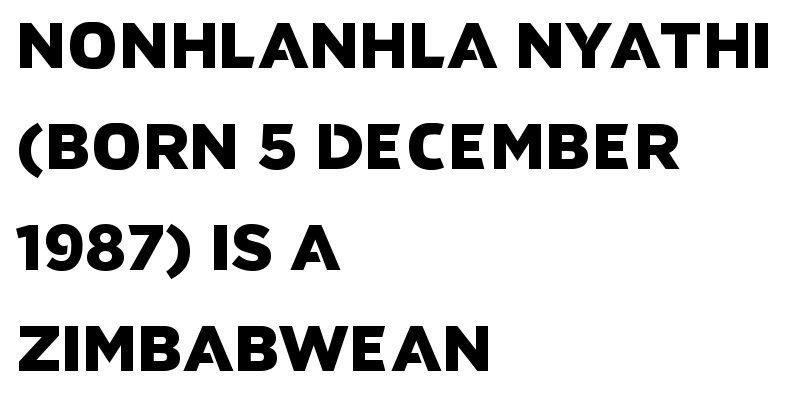
A typesetter would call this proportional, since set widths differ per character. The tracking reads as untouched default to a designer's eye. Lines of text with bare space underneath. The passage is arranged the way most books set body copy — flush left. The text was rendered using a sans face with plain stroke endings.
